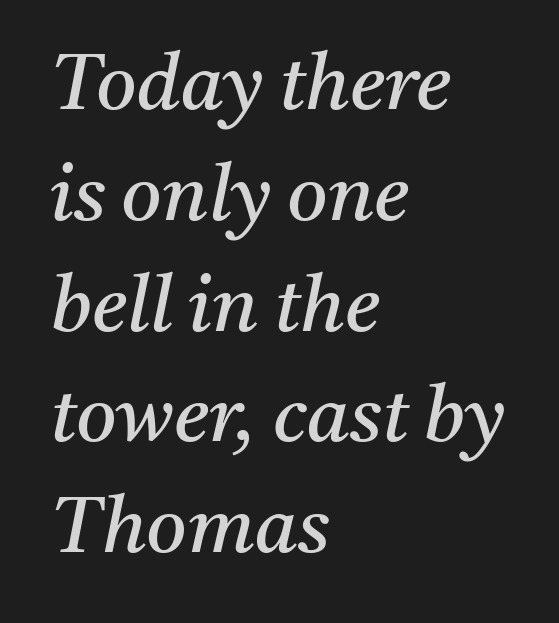
These lines stack with their left ends in a neat column. Decoration check: the copy has no underline. Looking at the ascenders, they clearly lean. Is the letter spacing exaggerated? No — it looks like the ordinary default. Horizontal bands of white between lines are of average thickness. I'd call this a serif setting — the letters wear small feet.
